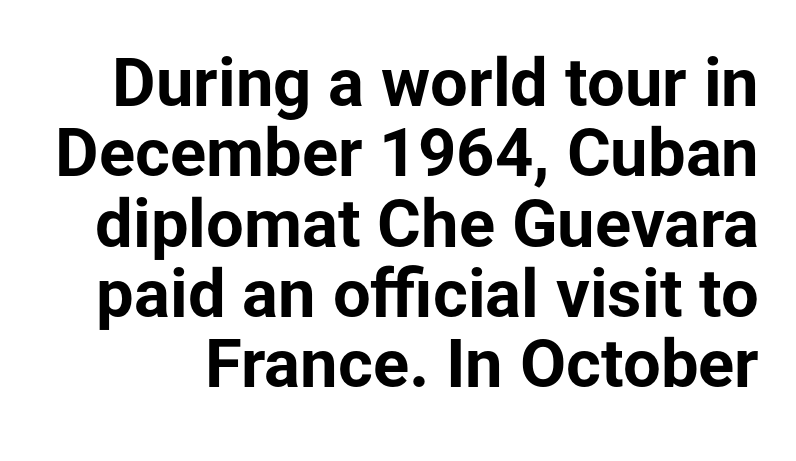
The image shows 67 px bold sans-serif type, upright; set tight line spacing (1.05x), normal letter spacing, not underlined; low stroke contrast and a medium x-height.
